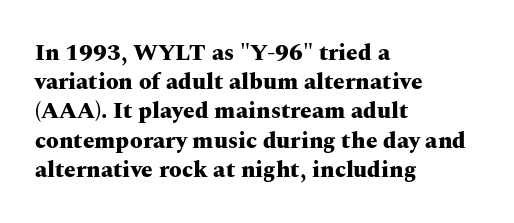
Is the block centered? No — it sits flush against the left margin. Strong, thick strokes mark this as bold type. Plain, unruled lines of type. Nothing unusual about the tracking: characters are spaced as the font intends. When letters stand straight like this, we call the style roman or upright. One glance says typical: line gaps are just what's usual.
